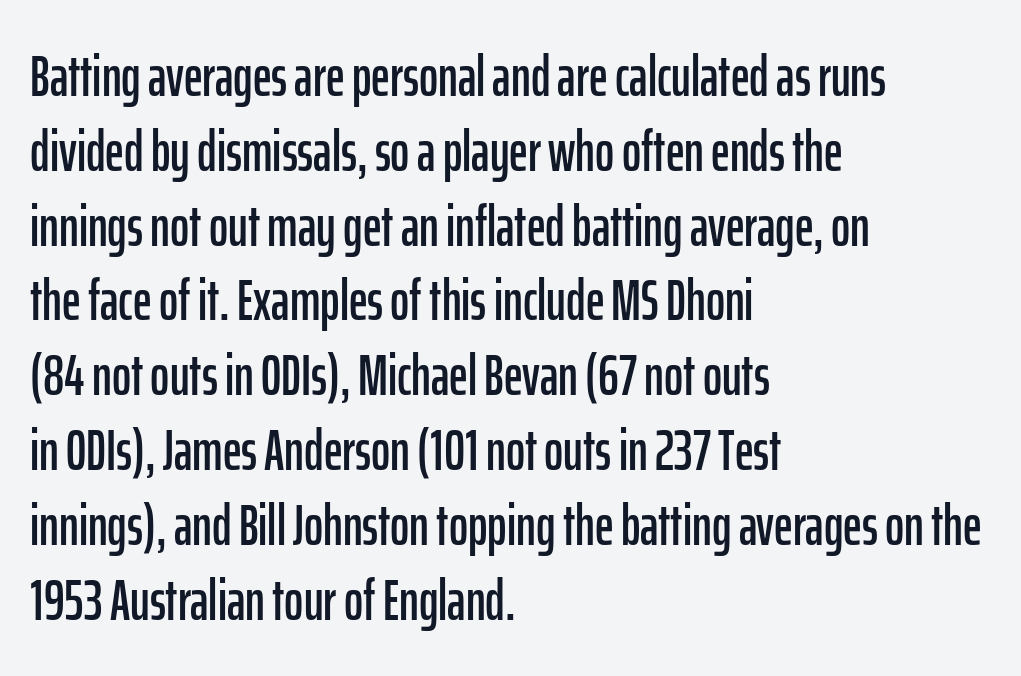
{"serif": "no", "italic": "no", "width": "condensed", "stroke_contrast": "low", "x_height": "medium", "monospaced": "no", "underline": "no", "align": "left", "line_spacing": "normal", "line_spacing_ratio": 1.29, "letter_spacing": "normal", "letter_spacing_em": 0.0, "glyph_px": 58}
